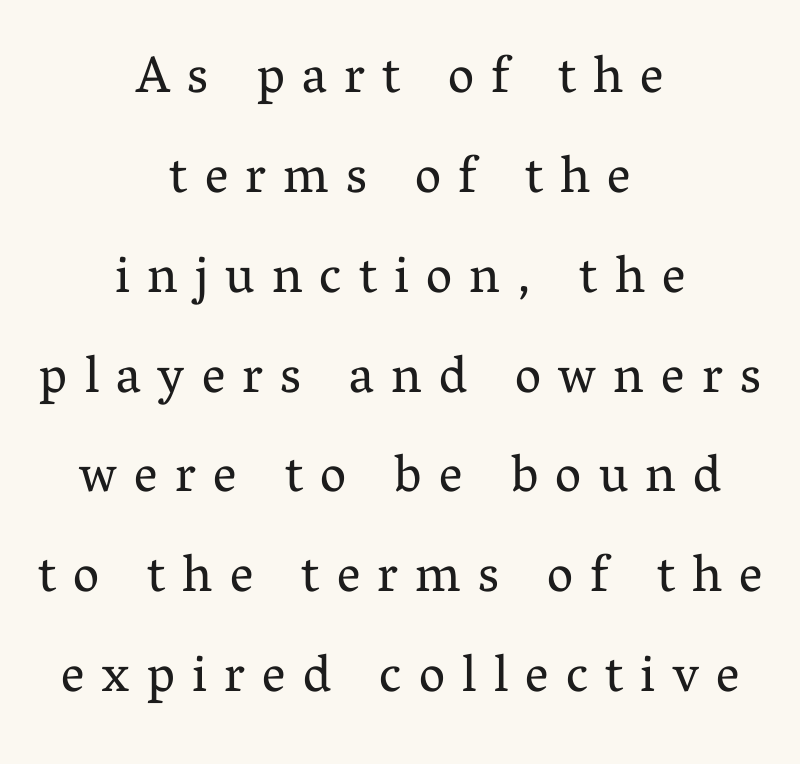
Short and long lines alike share a common midpoint. Vertical strokes here are truly vertical. Tracking value appears strongly positive — letters spread wide. The face used here is proportionally spaced, like ordinary book or web type. Small tapered or slab feet sit at the stroke ends, so this counts as serif. The font is comparable to plain body text, perhaps lighter.
